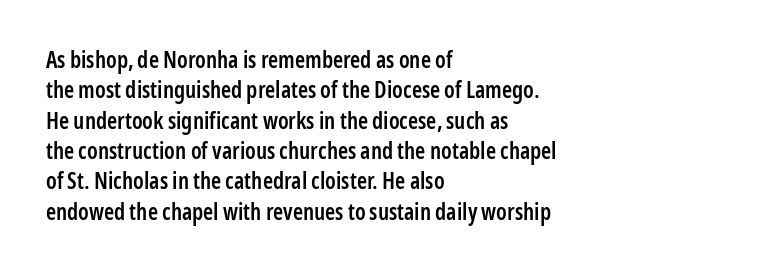
{"italic": "no", "bold": "semi", "underline": "no", "align": "left", "line_spacing": "normal", "line_spacing_ratio": 1.32, "letter_spacing": "normal", "letter_spacing_em": 0.0, "glyph_px": 23}
